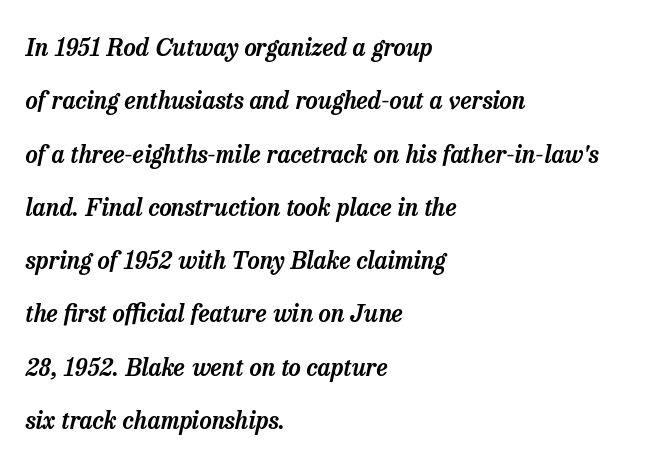
{"italic": "yes", "lean": "right", "slant_degrees": 13, "underline": "no", "align": "left", "line_spacing": "loose", "line_spacing_ratio": 2.22, "letter_spacing": "normal", "letter_spacing_em": 0.0, "glyph_px": 24}
